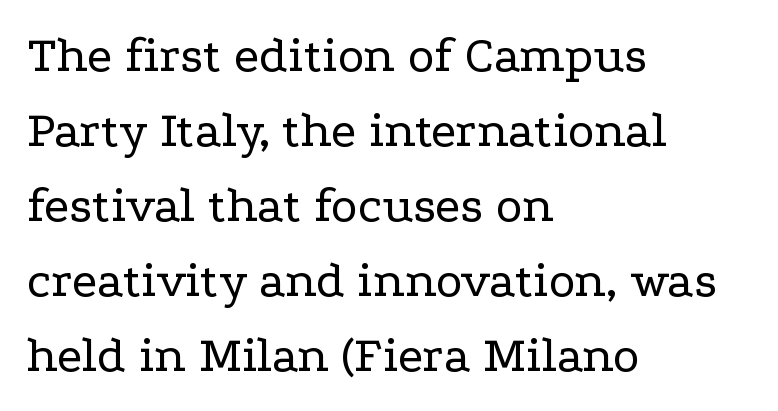
Decoration check: the copy has no underline. The type sits square on the baseline with zero lean. Note the varied advance widths — an 'i' is clearly narrower than an 'm'. The glyphs in this specimen are seriffed. Summary of weight: not heavy and not bold.
